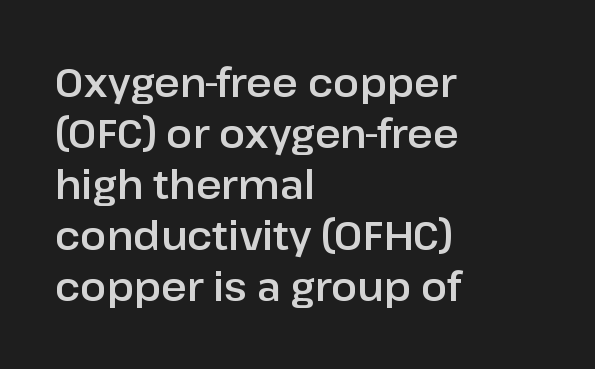
Look at the tracking — it's just the regular setting, nothing added. Line starts are locked; line ends wander. The passage shown is typeset with a sans-serif family. Words float on clear page, feet unadorned. Each letter keeps its own natural width here, so spacing adapts to shape.
